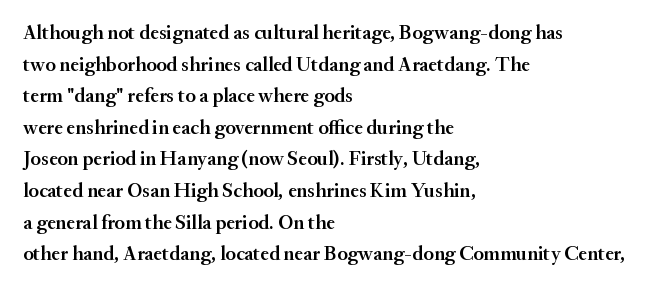
Q: Is the text bold? A: Semi-bold.
Q: Is the text italic (slanted)? A: No, it is upright.
Q: Is the text underlined? A: No.
Q: How is the paragraph aligned? A: Left-aligned.
Q: Is the spacing between letters normal or unusually wide? A: Normal.
Q: Is the spacing between lines tight, normal or loose? A: Normal.
